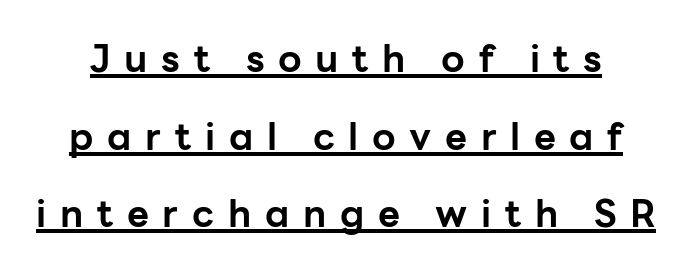
Loose tracking; the words dissolve into strings of separated letters. In terms of leading, this rendering errs on the spacious side. A dark, heavy texture on the line: the type is bold. Regarding serifs, this sample does without them. Ordinary non-slanted type is in use.
